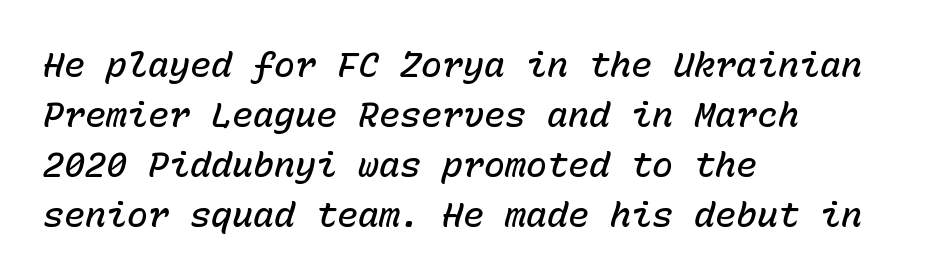
Q: Is the text bold? A: Semi-bold.
Q: Is the text italic (slanted)? A: Yes, it leans right by about 15 degrees.
Q: Is the text underlined? A: No.
Q: How is the paragraph aligned? A: Left-aligned.
Q: Is the spacing between letters normal or unusually wide? A: Normal.
Q: Is the spacing between lines tight, normal or loose? A: Normal.
Q: Width (condensed, normal, or wide)? A: Normal.
Q: Stroke contrast? A: Low.
Q: x-height? A: Medium.
Q: Monospaced? A: Yes.
